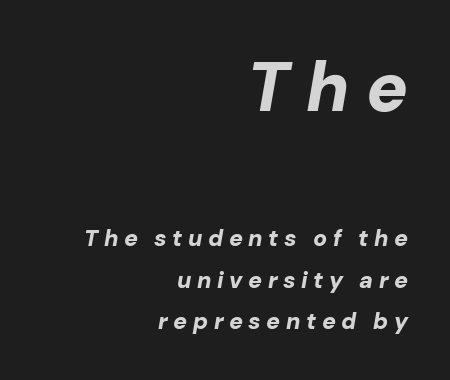
Q: Is the text bold? A: Yes.
Q: Is the text italic (slanted)? A: Yes, it leans right by about 10 degrees.
Q: Is the text underlined? A: No.
Q: How is the paragraph aligned? A: Right-aligned.
Q: Is the spacing between letters normal or unusually wide? A: Unusually wide.
Q: Which block of text is set in a larger size, the first (top) or the second (bottom)? A: The first (top) one.
Q: Width (condensed, normal, or wide)? A: Normal.
Q: Stroke contrast? A: Low.
Q: x-height? A: Medium.
Q: Monospaced? A: No.
